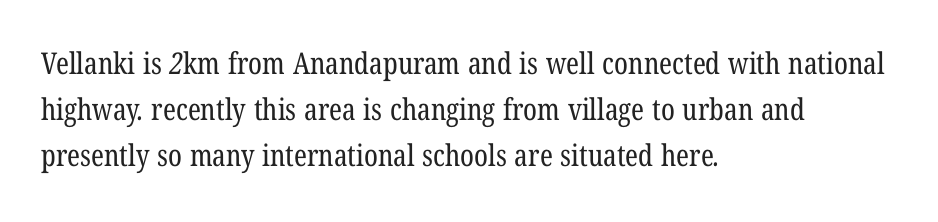
Q: Is the text bold? A: No.
Q: Is the typeface a serif or a sans-serif typeface? A: Serif.
Q: Is the text underlined? A: No.
Q: How is the paragraph aligned? A: Left-aligned.
Q: Is the spacing between letters normal or unusually wide? A: Normal.
Q: Is the spacing between lines tight, normal or loose? A: Normal.
Q: Width (condensed, normal, or wide)? A: Condensed.
Q: Stroke contrast? A: Low.
Q: x-height? A: Medium.
Q: Monospaced? A: No.
